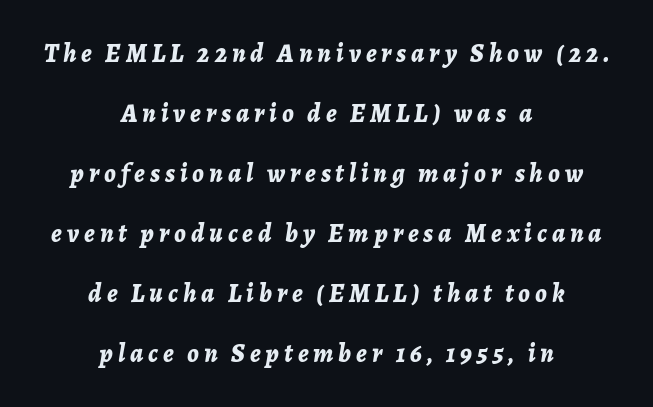
Reading down the block, each line starts at a different indent, mirrored at its end. This is heavy type, rendered in bold. The glyphs are unaccompanied by any horizontal stroke below them. Observe the lean: these are italic letterforms. Reading down the column, the eye jumps a long way to each next line.
